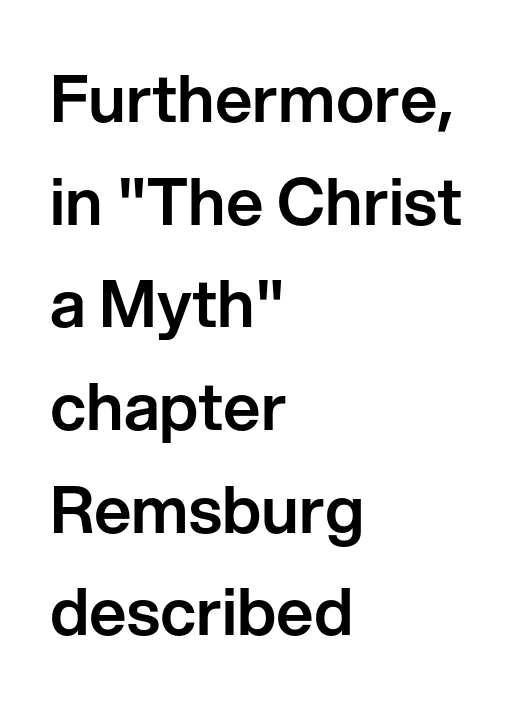
Q: Is the text italic (slanted)? A: No, it is upright.
Q: Is the typeface a serif or a sans-serif typeface? A: Sans-serif.
Q: Is the text underlined? A: No.
Q: How is the paragraph aligned? A: Left-aligned.
Q: Is the spacing between letters normal or unusually wide? A: Normal.
Q: Is the spacing between lines tight, normal or loose? A: Normal.
Q: Width (condensed, normal, or wide)? A: Normal.
Q: Stroke contrast? A: Low.
Q: x-height? A: Medium.
Q: Monospaced? A: No.
